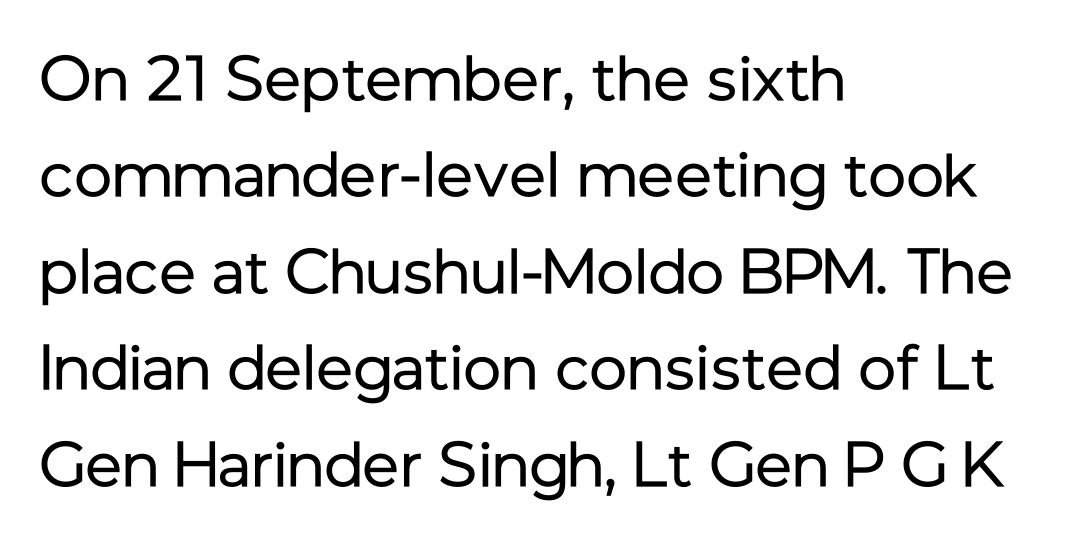
Q: Is the text bold? A: No.
Q: Is the text italic (slanted)? A: No, it is upright.
Q: Is the typeface a serif or a sans-serif typeface? A: Sans-serif.
Q: Is the text underlined? A: No.
Q: How is the paragraph aligned? A: Left-aligned.
Q: Is the spacing between letters normal or unusually wide? A: Normal.
Q: Is the spacing between lines tight, normal or loose? A: Normal.
Q: Width (condensed, normal, or wide)? A: Normal.
Q: Stroke contrast? A: Low.
Q: x-height? A: Medium.
Q: Monospaced? A: No.
